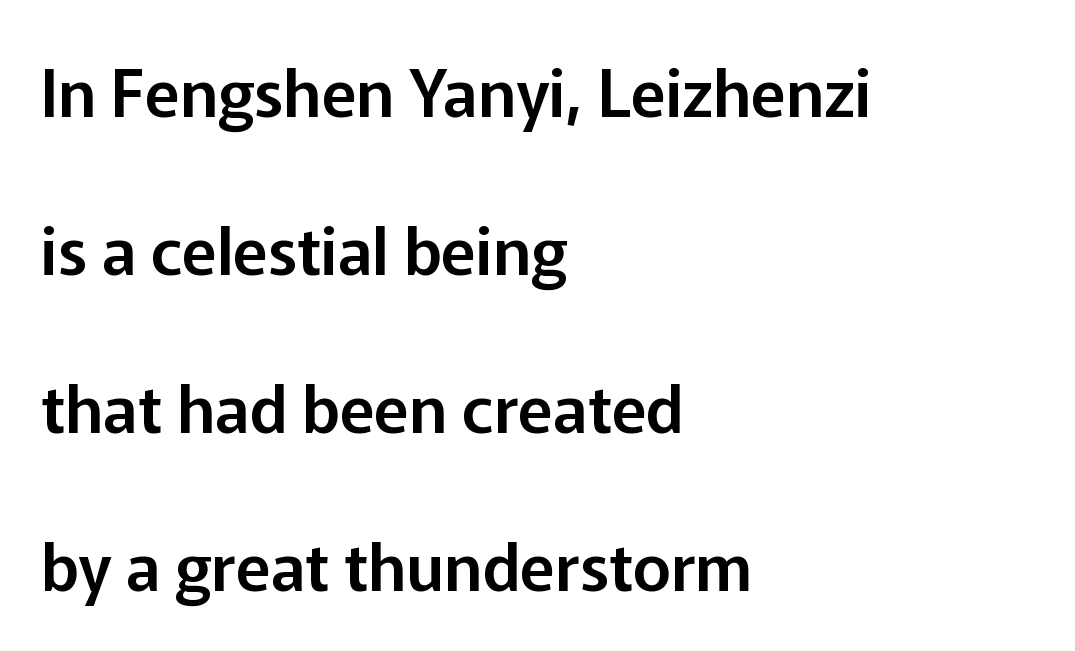
Q: Is the text italic (slanted)? A: No, it is upright.
Q: Is the typeface a serif or a sans-serif typeface? A: Sans-serif.
Q: Is the text underlined? A: No.
Q: How is the paragraph aligned? A: Left-aligned.
Q: Is the spacing between letters normal or unusually wide? A: Normal.
Q: Is the spacing between lines tight, normal or loose? A: Loose.
Q: Width (condensed, normal, or wide)? A: Normal.
Q: Stroke contrast? A: Low.
Q: x-height? A: Medium.
Q: Monospaced? A: No.
